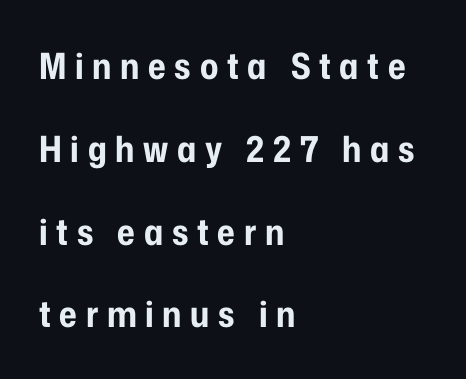
Successive baselines arrive slowly, with a big drop between each. This is roman type, the default non-slanted kind. Is the letter spacing exaggerated? Yes — the characters are pushed far apart. The area under the type is left untouched. Typesetter's note: full bold, strokes at maximum text heaviness. Casual observation: everything's shoved over to the left.
